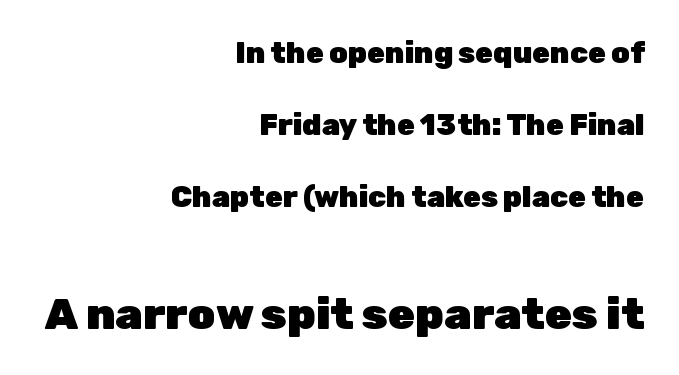
The image shows 44 px heavy sans-serif type, upright; set right-aligned, loose line spacing (2.49x), normal letter spacing, not underlined; the second (bottom) block is 1.52x larger; low stroke contrast and a medium x-height.
